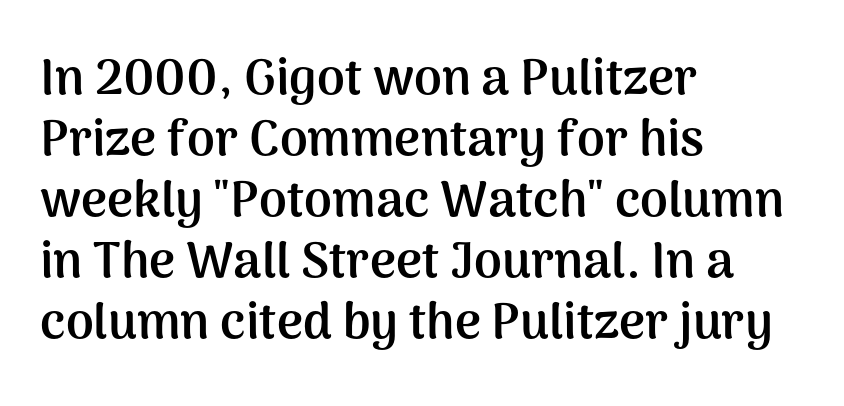
{"serif": "no", "italic": "no", "bold": "yes", "weight": "semibold", "width": "normal", "stroke_contrast": "medium", "x_height": "medium", "monospaced": "no", "underline": "no", "align": "left", "line_spacing_ratio": 1.22, "letter_spacing": "normal", "letter_spacing_em": 0.0, "glyph_px": 50}
